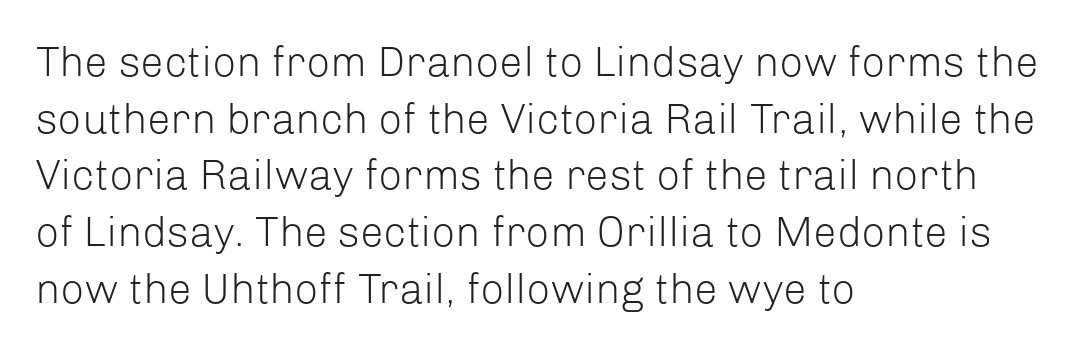
The image shows 42 px light sans-serif type, upright; set left-aligned, normal line spacing (1.35x), normal letter spacing, not underlined; low stroke contrast and a medium x-height.
